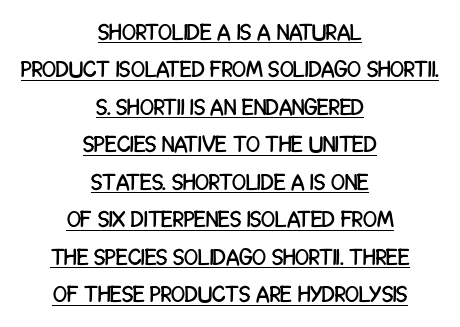
The image shows 23 px text type, upright; set centered, normal line spacing (1.63x), normal letter spacing, underlined.
